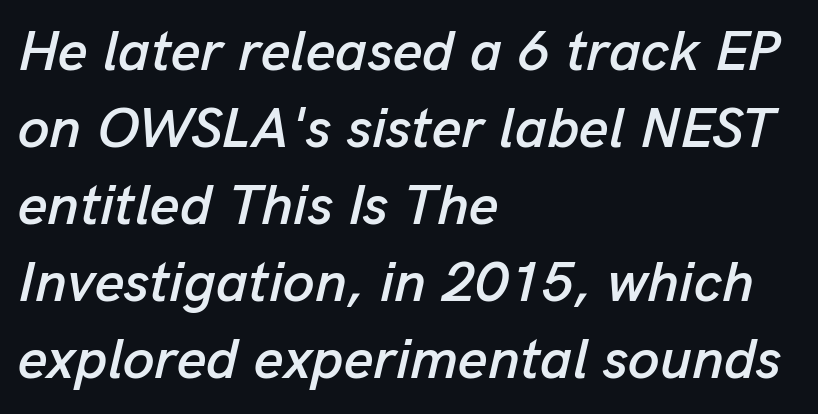
The image shows 57 px text type, italic (leaning right); set left-aligned, normal line spacing (1.35x), normal letter spacing, not underlined; low stroke contrast and a medium x-height.
